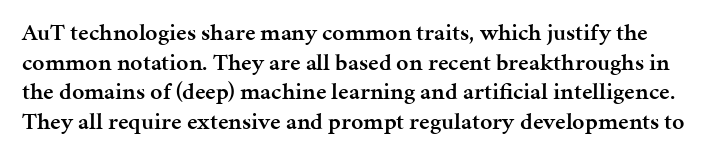
The image shows 24 px text type, upright; set line spacing 1.23x, normal letter spacing, not underlined.
